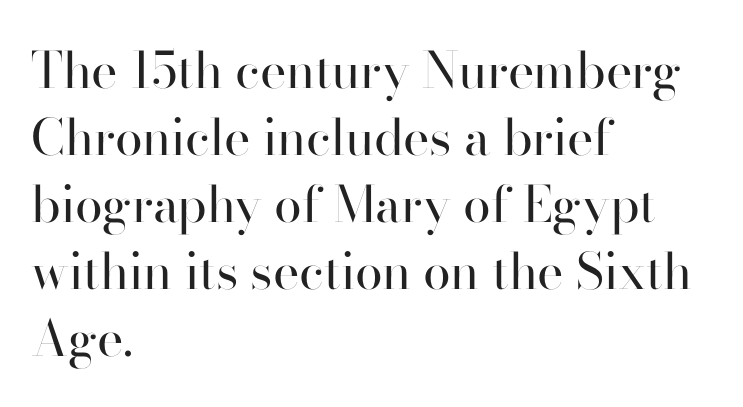
Line beginnings align vertically; line endings do not. Tall strokes in this sample are plumb rather than angled. Caption: standard tracking, unaltered. A normal amount of white space separates one row of letters from the next. The font is comparable to plain body text, perhaps lighter.
